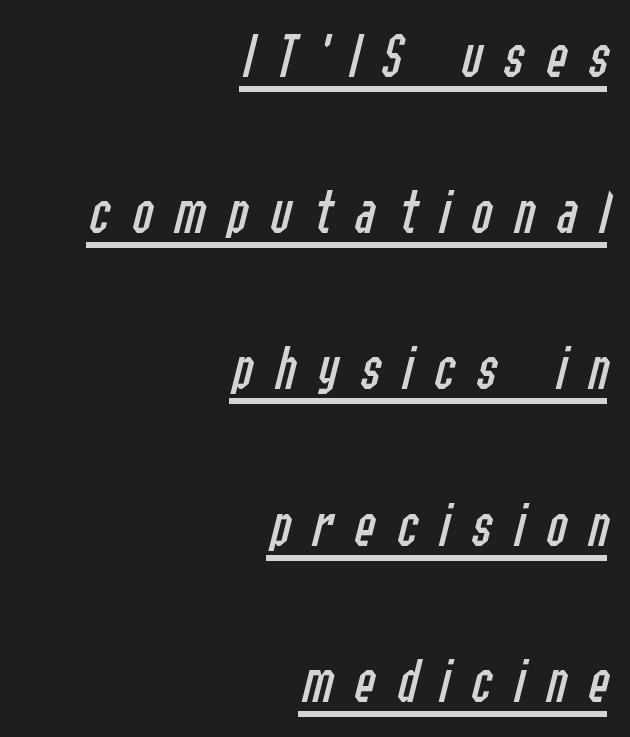
The image shows 63 px regular-weight, condensed type, italic (leaning right); set right-aligned, loose line spacing (2.48x), unusually wide letter spacing (+0.34 em), underlined; low stroke contrast and a medium x-height.
